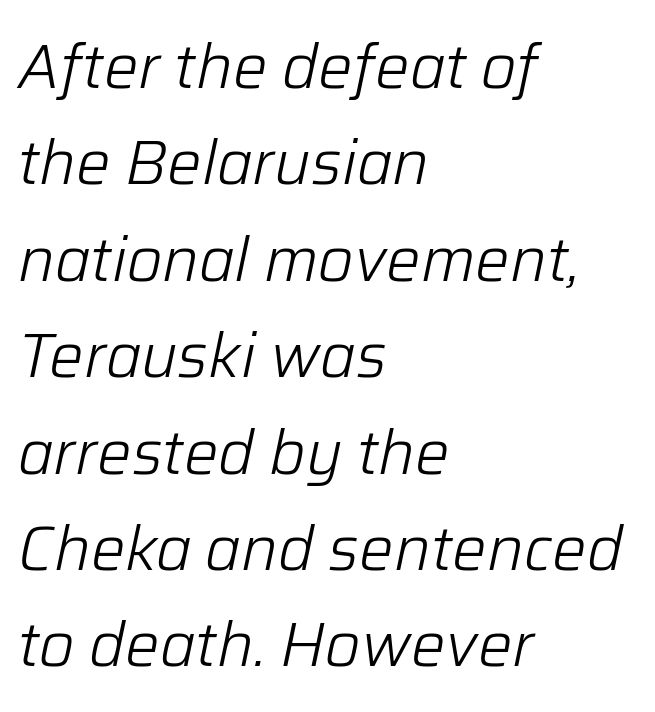
Q: Is the text bold? A: No.
Q: Is the text italic (slanted)? A: Yes, it leans right by about 12 degrees.
Q: Is the text underlined? A: No.
Q: How is the paragraph aligned? A: Left-aligned.
Q: Is the spacing between letters normal or unusually wide? A: Normal.
Q: Is the spacing between lines tight, normal or loose? A: Normal.
Q: Width (condensed, normal, or wide)? A: Normal.
Q: Stroke contrast? A: Low.
Q: x-height? A: Medium.
Q: Monospaced? A: No.
